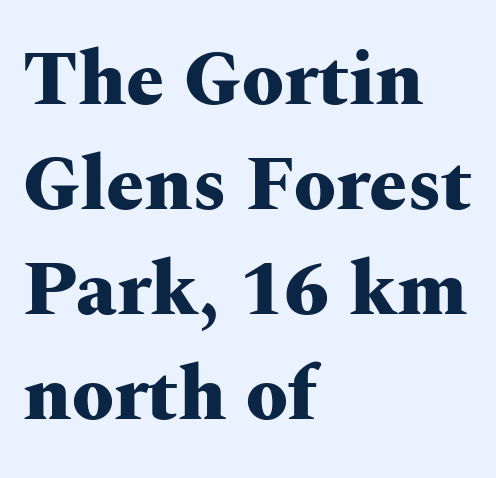
Q: Is the text bold? A: Yes.
Q: Is the text italic (slanted)? A: No, it is upright.
Q: Is the typeface a serif or a sans-serif typeface? A: Serif.
Q: Is the text underlined? A: No.
Q: How is the paragraph aligned? A: Left-aligned.
Q: Is the spacing between letters normal or unusually wide? A: Normal.
Q: Is the spacing between lines tight, normal or loose? A: Normal.
Q: Width (condensed, normal, or wide)? A: Wide.
Q: Stroke contrast? A: Medium.
Q: x-height? A: Medium.
Q: Monospaced? A: No.
